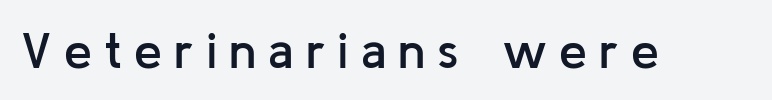
The image shows 50 px semibold sans-serif type, upright; set unusually wide letter spacing (+0.24 em), not underlined; low stroke contrast and a medium x-height.
